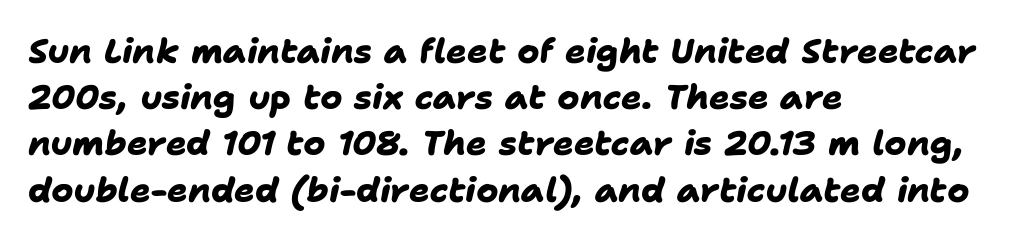
Q: Is the text bold? A: Yes.
Q: Is the typeface a serif or a sans-serif typeface? A: Sans-serif.
Q: Is the text underlined? A: No.
Q: How is the paragraph aligned? A: Left-aligned.
Q: Is the spacing between letters normal or unusually wide? A: Normal.
Q: Is the spacing between lines tight, normal or loose? A: Normal.
Q: Width (condensed, normal, or wide)? A: Normal.
Q: Stroke contrast? A: Low.
Q: x-height? A: Medium.
Q: Monospaced? A: No.
